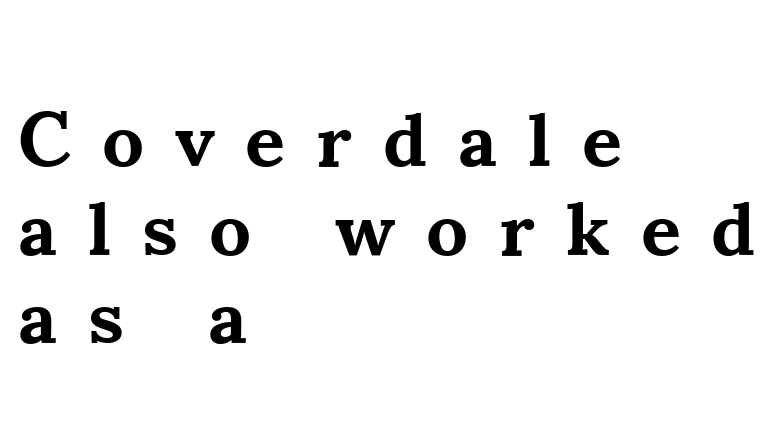
{"serif": "yes", "italic": "no", "bold": "yes", "weight": "bold", "width": "normal", "stroke_contrast": "medium", "x_height": "small", "monospaced": "no", "underline": "no", "align": "left", "line_spacing": "tight", "line_spacing_ratio": 1.15, "letter_spacing": "wide", "letter_spacing_em": 0.4, "glyph_px": 77}
